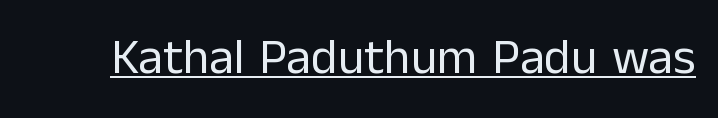
{"serif": "no", "italic": "no", "bold": "no", "weight": "regular", "width": "normal", "stroke_contrast": "low", "x_height": "medium", "monospaced": "no", "underline": "yes", "letter_spacing": "normal", "letter_spacing_em": 0.0, "glyph_px": 50}
